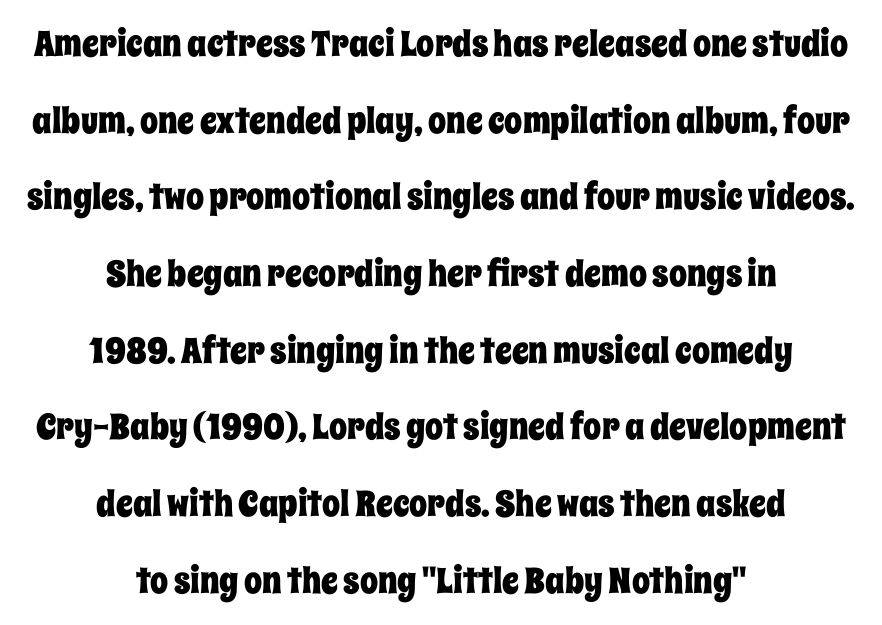
Ascenders rise straight up at ninety degrees. Check under the words: just untouched page. Do the characters align in a grid? No, the font is proportional. This block would shrink considerably if given ordinary leading; it's expanded now.
